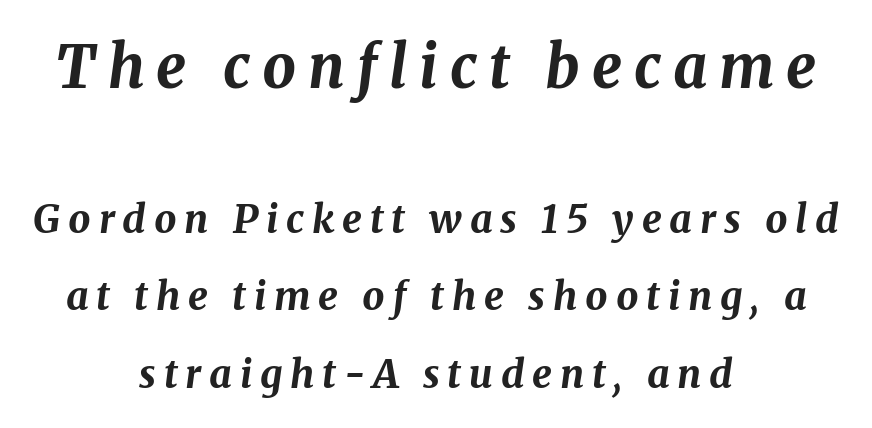
Q: Is the text bold? A: Yes.
Q: Is the text italic (slanted)? A: Yes, it leans right by about 8 degrees.
Q: Is the text underlined? A: No.
Q: How is the paragraph aligned? A: Centered.
Q: Is the spacing between letters normal or unusually wide? A: Unusually wide.
Q: Is the spacing between lines tight, normal or loose? A: Loose.
Q: Which block of text is set in a larger size, the first (top) or the second (bottom)? A: The first (top) one.
Q: Width (condensed, normal, or wide)? A: Normal.
Q: Stroke contrast? A: Medium.
Q: x-height? A: Medium.
Q: Monospaced? A: No.
